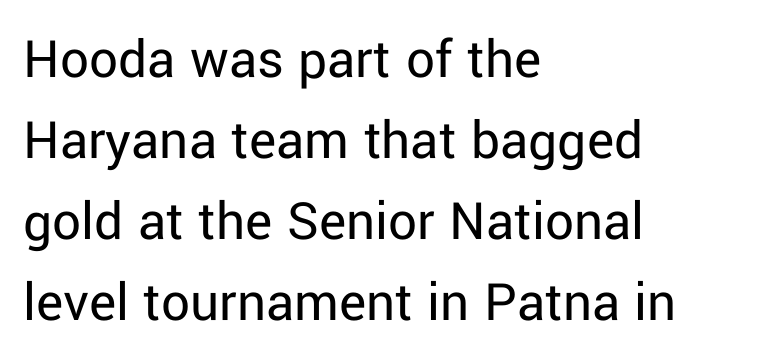
Q: Is the text bold? A: No.
Q: Is the text italic (slanted)? A: No, it is upright.
Q: Is the typeface a serif or a sans-serif typeface? A: Sans-serif.
Q: Is the text underlined? A: No.
Q: How is the paragraph aligned? A: Left-aligned.
Q: Is the spacing between letters normal or unusually wide? A: Normal.
Q: Is the spacing between lines tight, normal or loose? A: Normal.
Q: Width (condensed, normal, or wide)? A: Normal.
Q: Stroke contrast? A: Low.
Q: x-height? A: Medium.
Q: Monospaced? A: No.
